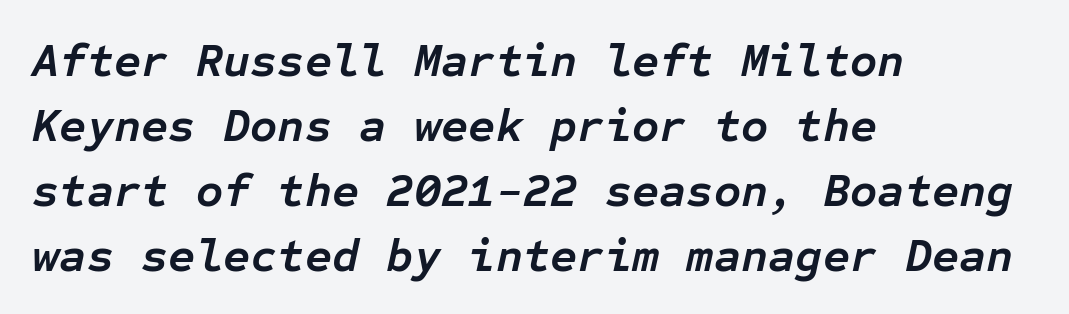
{"italic": "yes", "lean": "right", "slant_degrees": 12, "bold": "yes", "weight": "semibold", "width": "normal", "stroke_contrast": "low", "x_height": "medium", "monospaced": "yes", "underline": "no", "align": "left", "line_spacing": "normal", "line_spacing_ratio": 1.38, "letter_spacing": "normal", "letter_spacing_em": 0.0, "glyph_px": 47}
